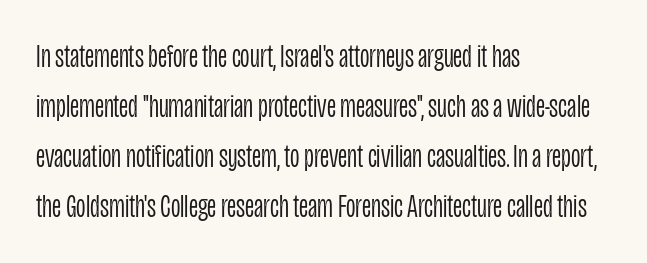
{"serif": "no", "italic": "no", "bold": "no", "weight": "light", "width": "condensed", "stroke_contrast": "low", "x_height": "large", "monospaced": "no", "underline": "no", "align": "left", "line_spacing": "normal", "line_spacing_ratio": 1.52, "letter_spacing": "normal", "letter_spacing_em": 0.0, "glyph_px": 33}
